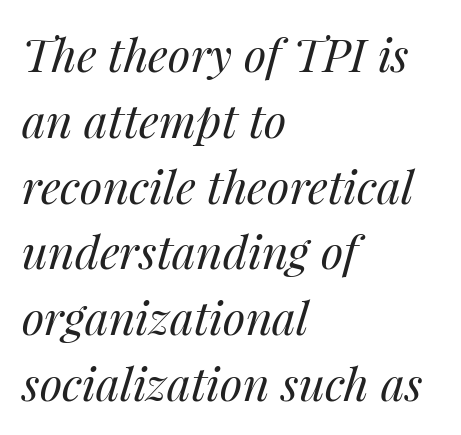
{"italic": "yes", "lean": "right", "slant_degrees": 14, "bold": "no", "weight": "regular", "width": "normal", "stroke_contrast": "medium", "x_height": "medium", "monospaced": "no", "underline": "no", "align": "left", "line_spacing": "normal", "line_spacing_ratio": 1.43, "letter_spacing": "normal", "letter_spacing_em": 0.0, "glyph_px": 46}
